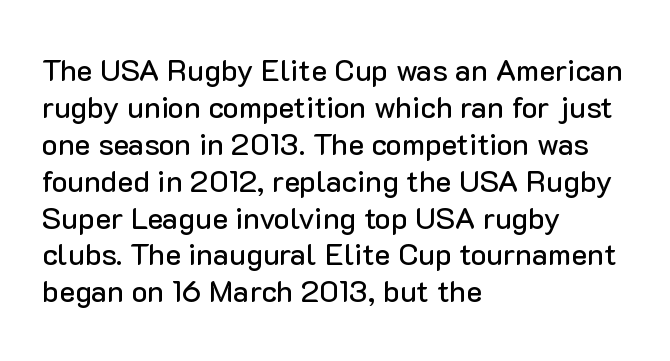
{"serif": "no", "italic": "no", "width": "normal", "stroke_contrast": "low", "x_height": "medium", "monospaced": "no", "underline": "no", "align": "left", "line_spacing_ratio": 1.23, "letter_spacing": "normal", "letter_spacing_em": 0.0, "glyph_px": 30}
